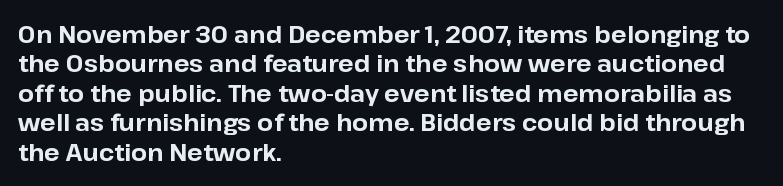
In terms of posture, this sample is upright. Whoever set this chose a conventional vertical rhythm. The space directly below the letters is spotless. A typesetter would call this zero additional tracking.
